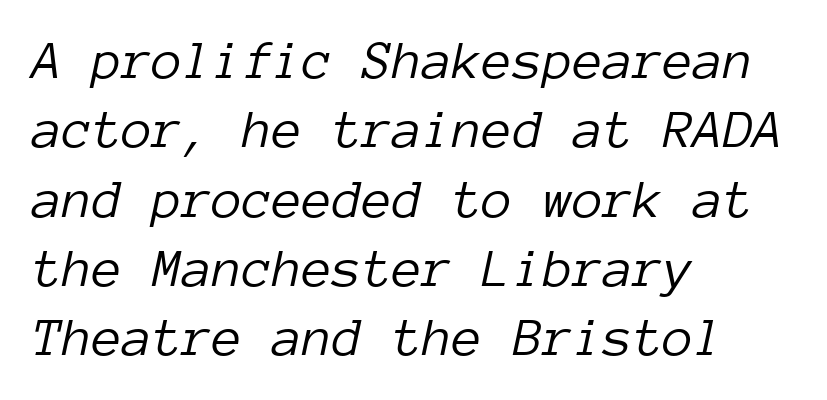
The image shows 55 px light type, italic (leaning right), monospaced; set left-aligned, normal line spacing (1.26x), normal letter spacing, not underlined; low stroke contrast and a medium x-height.
